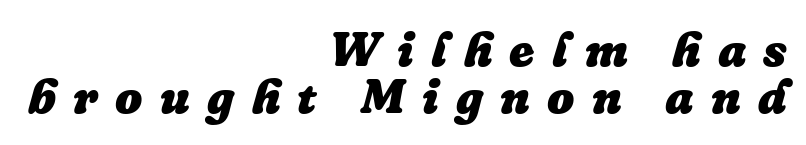
Q: Is the text bold? A: Yes.
Q: Is the text italic (slanted)? A: Yes, it leans right by about 16 degrees.
Q: Is the text underlined? A: No.
Q: How is the paragraph aligned? A: Right-aligned.
Q: Is the spacing between letters normal or unusually wide? A: Unusually wide.
Q: Is the spacing between lines tight, normal or loose? A: Tight.
Q: Width (condensed, normal, or wide)? A: Normal.
Q: Stroke contrast? A: Low.
Q: x-height? A: Medium.
Q: Monospaced? A: No.
